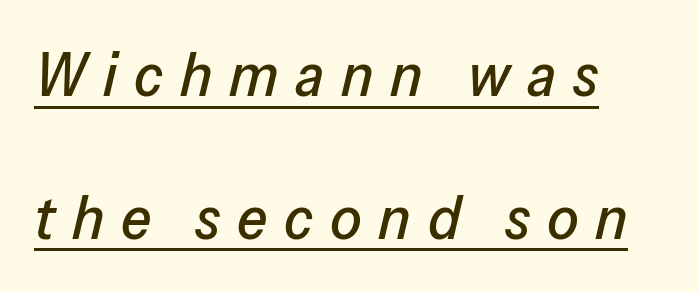
The image shows 62 px text type, italic (leaning right); set left-aligned, loose line spacing (2.3x), unusually wide letter spacing (+0.27 em), underlined; low stroke contrast and a medium x-height.
